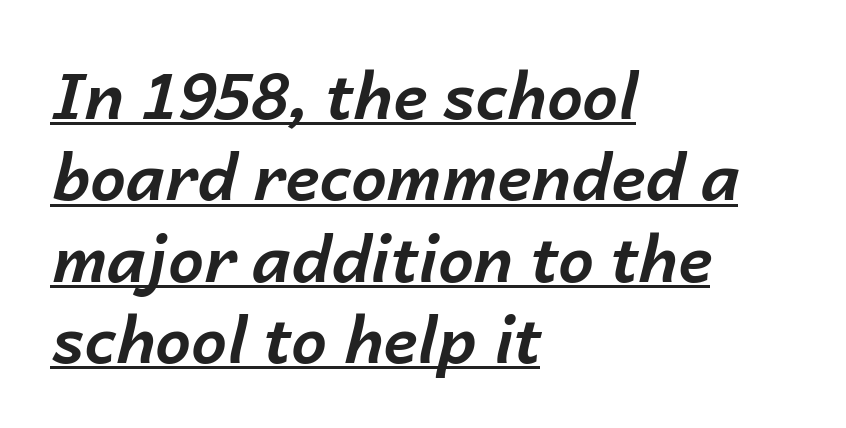
The image shows 64 px bold type, italic (leaning right); set left-aligned, normal line spacing (1.27x), normal letter spacing, underlined; low stroke contrast and a medium x-height.
